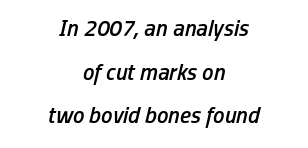
{"italic": "yes", "lean": "right", "slant_degrees": 13, "bold": "semi", "underline": "no", "align": "center", "line_spacing": "loose", "line_spacing_ratio": 1.9, "letter_spacing": "normal", "letter_spacing_em": 0.0, "glyph_px": 23}
